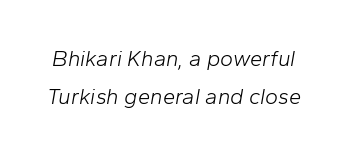
The image shows 22 px text type, italic (leaning right); set line spacing 1.74x, normal letter spacing, not underlined.
